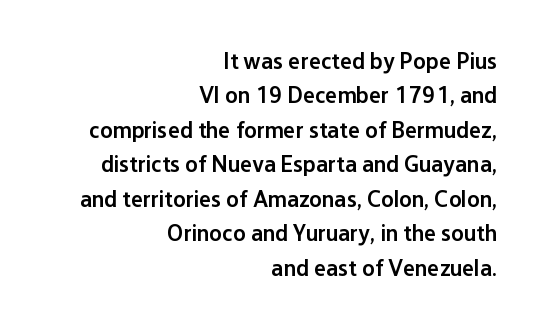
{"italic": "no", "bold": "semi", "underline": "no", "align": "right", "line_spacing": "normal", "line_spacing_ratio": 1.5, "letter_spacing": "normal", "letter_spacing_em": 0.0, "glyph_px": 23}
